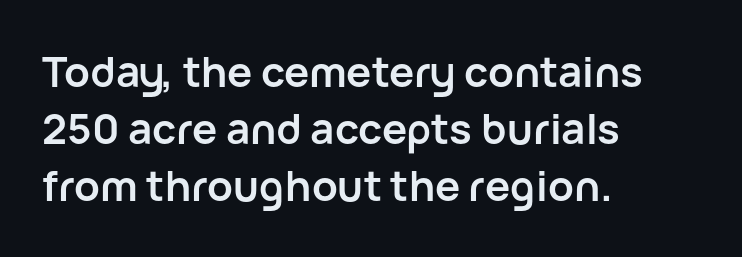
Q: Is the text bold? A: Yes.
Q: Is the text italic (slanted)? A: No, it is upright.
Q: Is the typeface a serif or a sans-serif typeface? A: Sans-serif.
Q: Is the text underlined? A: No.
Q: How is the paragraph aligned? A: Left-aligned.
Q: Is the spacing between letters normal or unusually wide? A: Normal.
Q: Is the spacing between lines tight, normal or loose? A: Normal.
Q: Width (condensed, normal, or wide)? A: Normal.
Q: Stroke contrast? A: Low.
Q: x-height? A: Medium.
Q: Monospaced? A: No.
